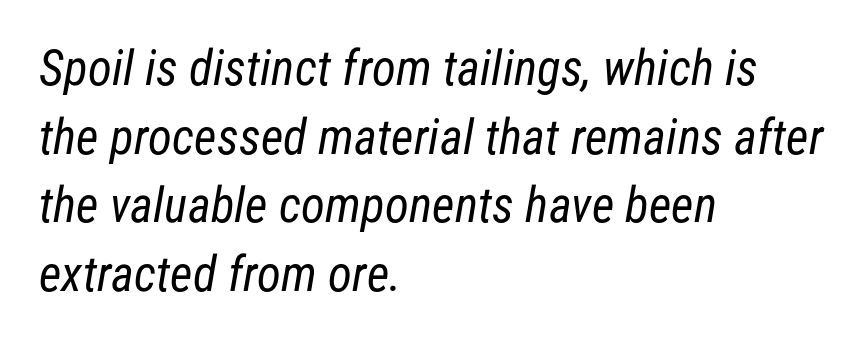
{"serif": "no", "bold": "no", "weight": "regular", "width": "condensed", "stroke_contrast": "low", "x_height": "medium", "monospaced": "no", "underline": "no", "align": "left", "line_spacing": "normal", "line_spacing_ratio": 1.4, "letter_spacing": "normal", "letter_spacing_em": 0.0, "glyph_px": 49}
